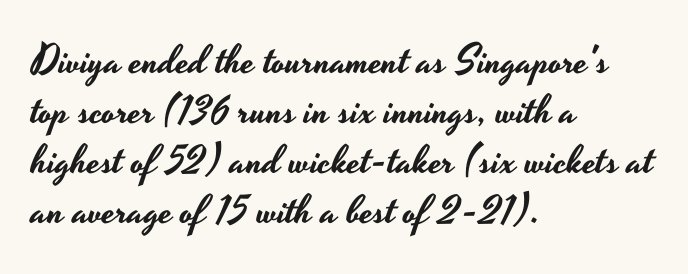
Q: Is the text italic (slanted)? A: Yes.
Q: Is the typeface a serif or a sans-serif typeface? A: Sans-serif.
Q: Is the text underlined? A: No.
Q: How is the paragraph aligned? A: Left-aligned.
Q: Is the spacing between letters normal or unusually wide? A: Normal.
Q: Is the spacing between lines tight, normal or loose? A: Normal.
Q: Width (condensed, normal, or wide)? A: Wide.
Q: Stroke contrast? A: Low.
Q: x-height? A: Small.
Q: Monospaced? A: No.
